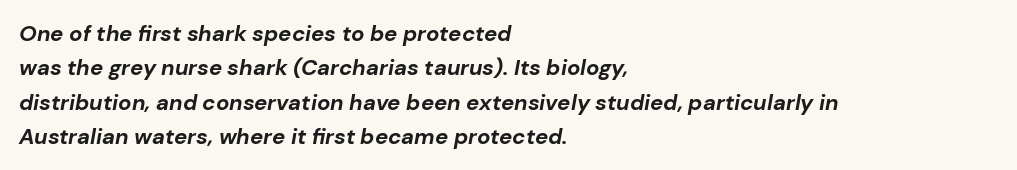
The image shows 22 px bold type, italic (leaning right); set left-aligned, normal line spacing (1.56x), normal letter spacing, not underlined.
